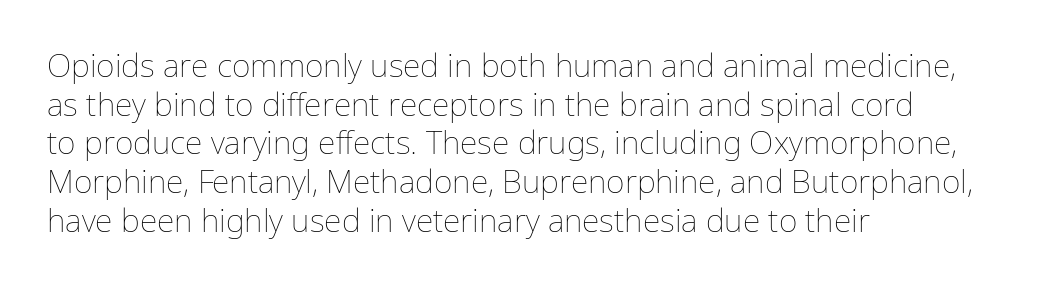
Q: Is the text bold? A: No.
Q: Is the text italic (slanted)? A: No, it is upright.
Q: Is the text underlined? A: No.
Q: How is the paragraph aligned? A: Left-aligned.
Q: Is the spacing between letters normal or unusually wide? A: Normal.
Q: Width (condensed, normal, or wide)? A: Normal.
Q: Stroke contrast? A: Low.
Q: x-height? A: Medium.
Q: Monospaced? A: No.
